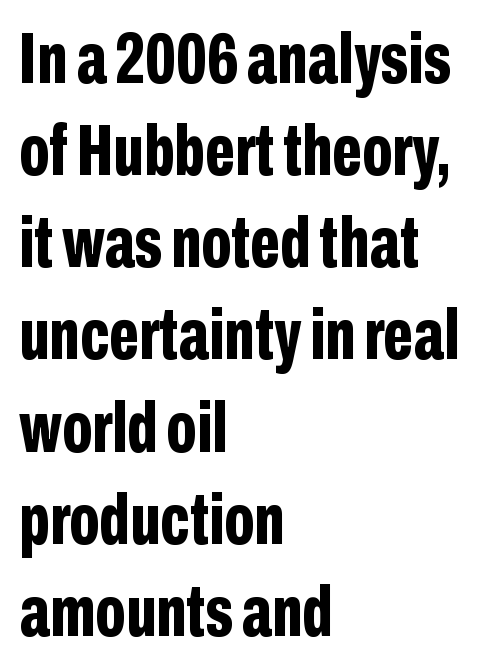
Vertical strokes here are truly vertical. The rendering uses a bold face; every stroke is thick and dark. Are there feet on the stems? There aren't — it's a sans. Unmarked baselines from the first word to the last. One glance says typical: line gaps are just what's usual. The line texture is even and compact thanks to regular tracking.
